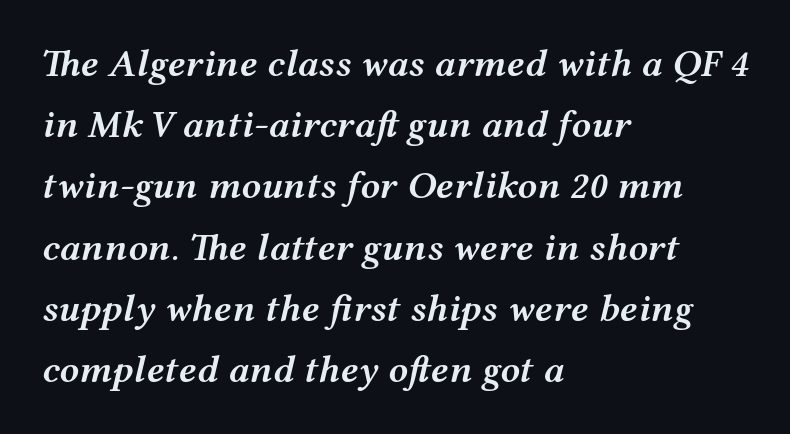
Its strokes are somewhat broadened, the hallmark of semibold type. Slanted lettering throughout. The specimen omits any rule beneath the text block's lines. Each letter keeps its own natural width here, so spacing adapts to shape.
